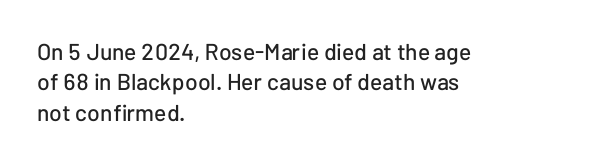
Q: Is the text italic (slanted)? A: No, it is upright.
Q: Is the text underlined? A: No.
Q: How is the paragraph aligned? A: Left-aligned.
Q: Is the spacing between letters normal or unusually wide? A: Normal.
Q: Is the spacing between lines tight, normal or loose? A: Normal.
